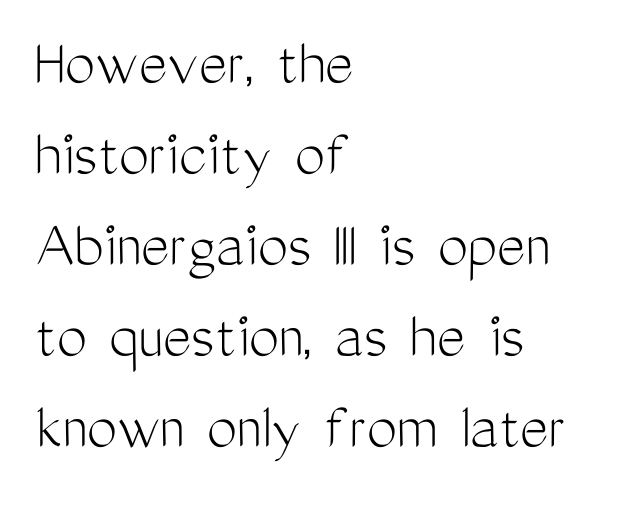
The image shows 68 px light, condensed sans-serif type, upright; set left-aligned, normal line spacing (1.34x), normal letter spacing, not underlined; medium stroke contrast and a medium x-height.
